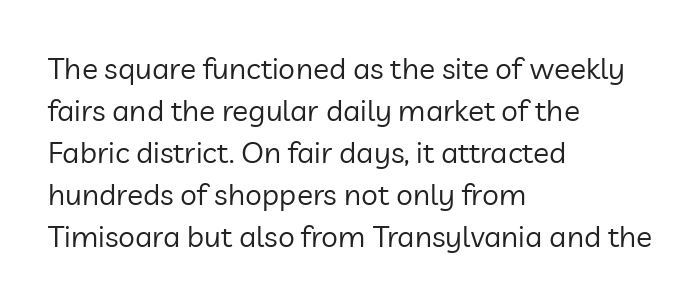
{"serif": "no", "italic": "no", "bold": "no", "weight": "regular", "width": "normal", "stroke_contrast": "low", "x_height": "medium", "monospaced": "no", "underline": "no", "align": "left", "line_spacing": "normal", "line_spacing_ratio": 1.4, "letter_spacing": "normal", "letter_spacing_em": 0.0, "glyph_px": 30}
